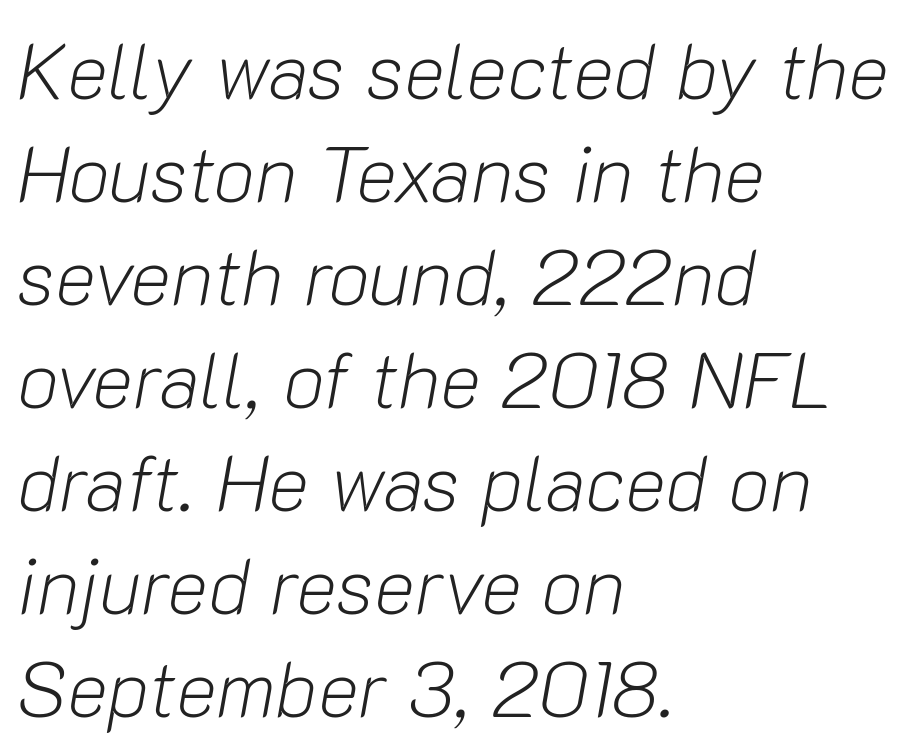
{"italic": "yes", "lean": "right", "slant_degrees": 10, "bold": "no", "weight": "light", "width": "normal", "stroke_contrast": "low", "x_height": "medium", "monospaced": "no", "underline": "no", "align": "left", "line_spacing": "normal", "line_spacing_ratio": 1.32, "letter_spacing": "normal", "letter_spacing_em": 0.0, "glyph_px": 78}
